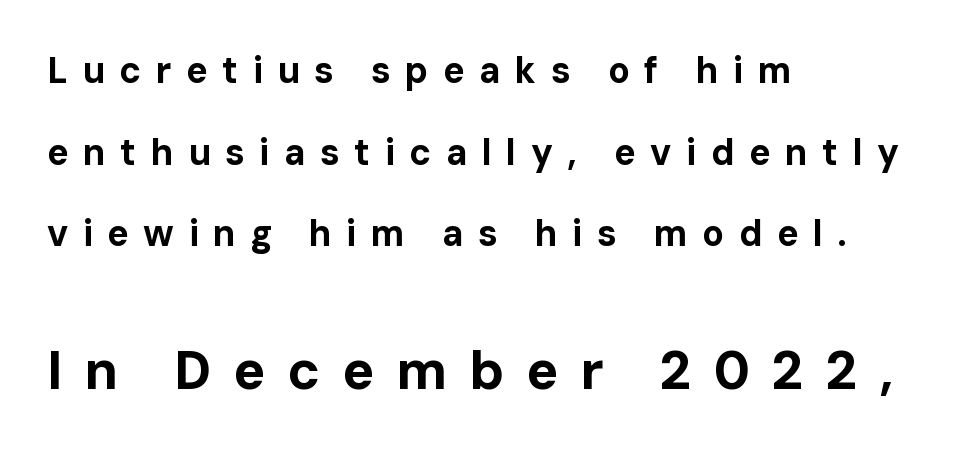
All the whitespace from short lines collects on the right. Vertical strokes here are truly vertical. The lines are spread far apart with generous leading. Typographically, this falls in the sans-serif category.
